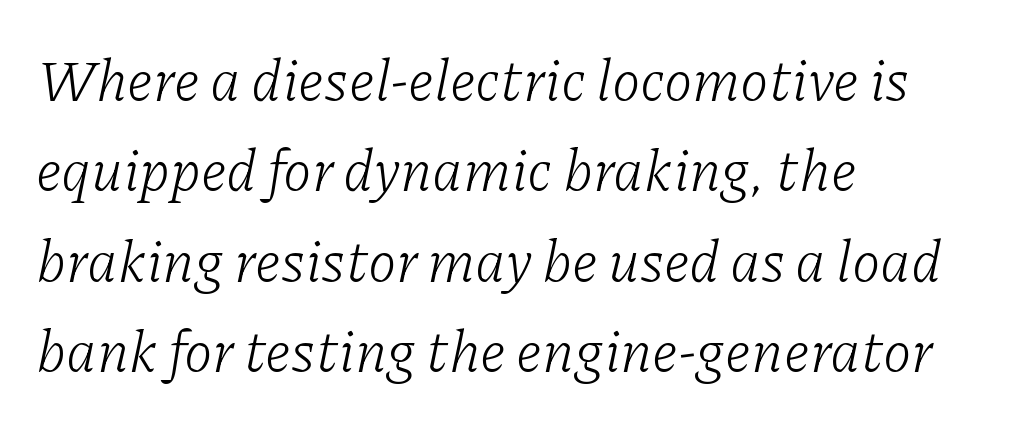
{"serif": "yes", "italic": "yes", "lean": "right", "slant_degrees": 11, "bold": "no", "weight": "light", "width": "normal", "stroke_contrast": "low", "x_height": "medium", "monospaced": "no", "underline": "no", "align": "left", "line_spacing": "normal", "line_spacing_ratio": 1.56, "letter_spacing": "normal", "letter_spacing_em": 0.0, "glyph_px": 58}
